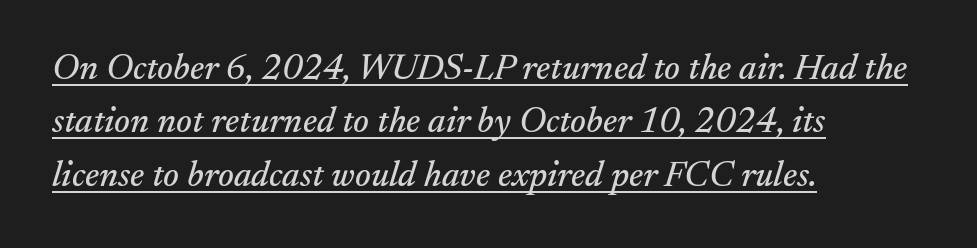
The image shows 36 px serif type, italic (leaning right); set left-aligned, normal line spacing (1.48x), normal letter spacing, underlined; medium stroke contrast and a small x-height.
